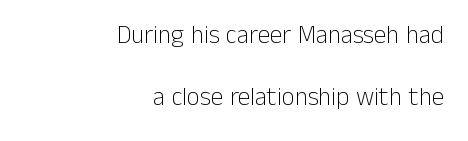
The image shows 25 px text type, upright; set right-aligned, loose line spacing (2.48x), normal letter spacing, not underlined.
